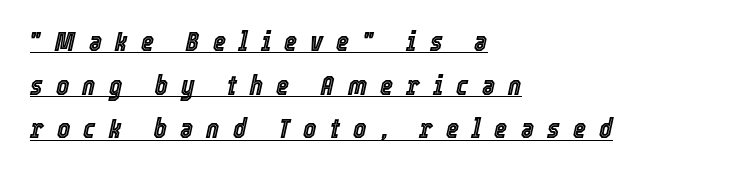
If you drew a line through each stem, it would be angled. How are the letters spaced? Widely, with obvious added tracking. These lines are set flush left with a ragged right edge. Is there an underline? Yes — a line sits under the letters.
